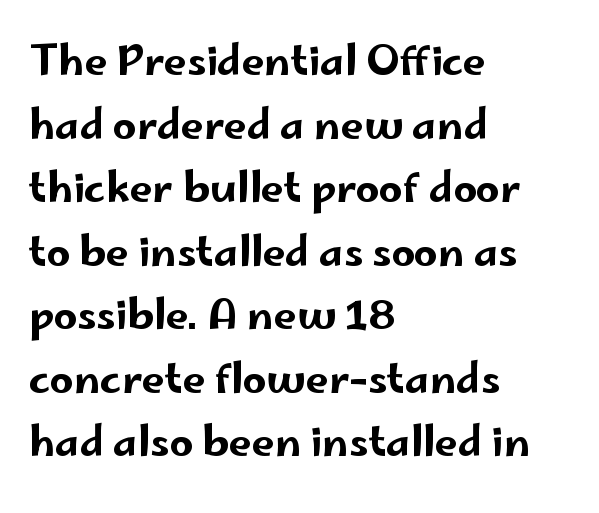
The image shows 41 px wide sans-serif type, upright; set left-aligned, normal line spacing (1.55x), normal letter spacing, not underlined; low stroke contrast and a small x-height.
